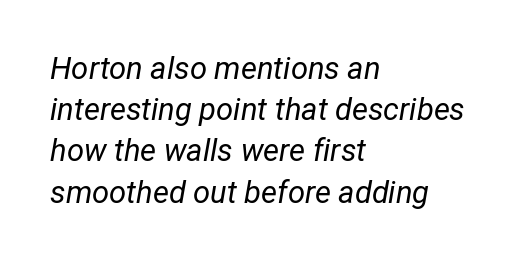
{"italic": "yes", "lean": "right", "slant_degrees": 12, "bold": "no", "weight": "regular", "width": "condensed", "stroke_contrast": "low", "x_height": "medium", "monospaced": "no", "underline": "no", "align": "left", "line_spacing": "normal", "line_spacing_ratio": 1.33, "letter_spacing": "normal", "letter_spacing_em": 0.0, "glyph_px": 31}
